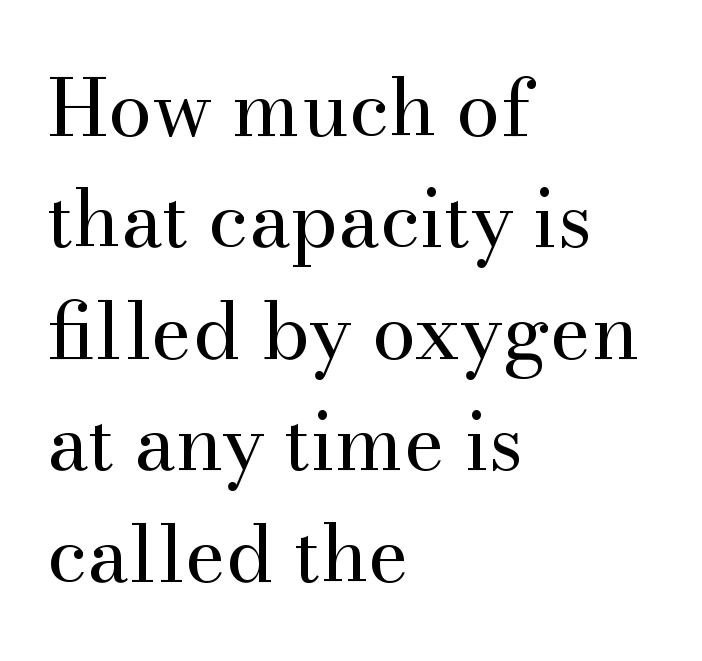
The image shows 79 px regular-weight serif type, upright; set left-aligned, normal line spacing (1.41x), normal letter spacing, not underlined; medium stroke contrast and a small x-height.
